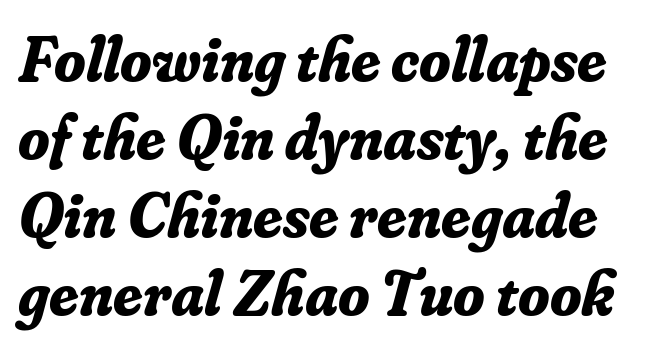
The image shows 64 px bold serif type, italic (leaning right); set line spacing 1.22x, normal letter spacing, not underlined; low stroke contrast and a small x-height.
